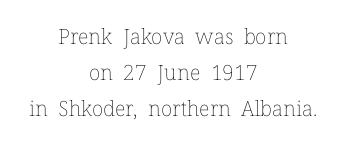
Which margin do the lines hug? Neither — every line sits in the middle. This rendering leaves character spacing at its baseline value. This reads as an unemphasized weight, regular at the heaviest. Vertical strokes here are truly vertical. The foot of each line stays bare and open.
